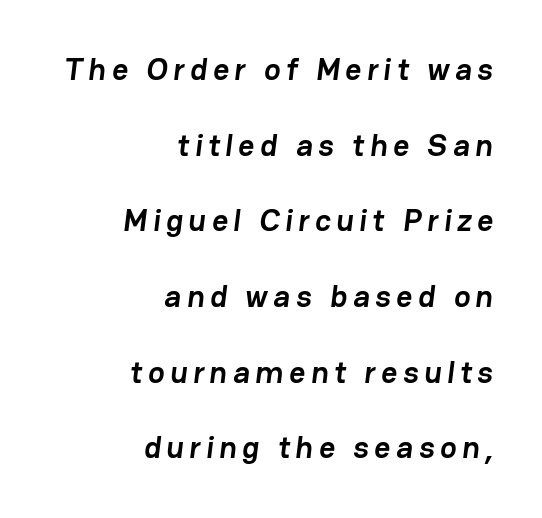
The image shows 31 px semibold sans-serif type; set right-aligned, loose line spacing (2.44x), not underlined; low stroke contrast and a medium x-height.
